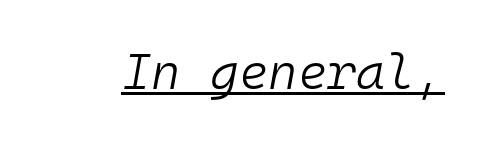
{"italic": "yes", "lean": "right", "slant_degrees": 10, "bold": "no", "weight": "light", "width": "normal", "stroke_contrast": "low", "x_height": "medium", "monospaced": "yes", "underline": "yes", "letter_spacing": "normal", "letter_spacing_em": 0.0, "glyph_px": 50}
